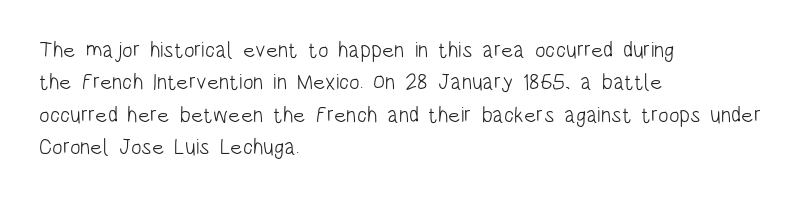
{"italic": "no", "bold": "no", "underline": "no", "align": "left", "line_spacing": "normal", "line_spacing_ratio": 1.47, "letter_spacing": "normal", "letter_spacing_em": 0.0, "glyph_px": 22}
